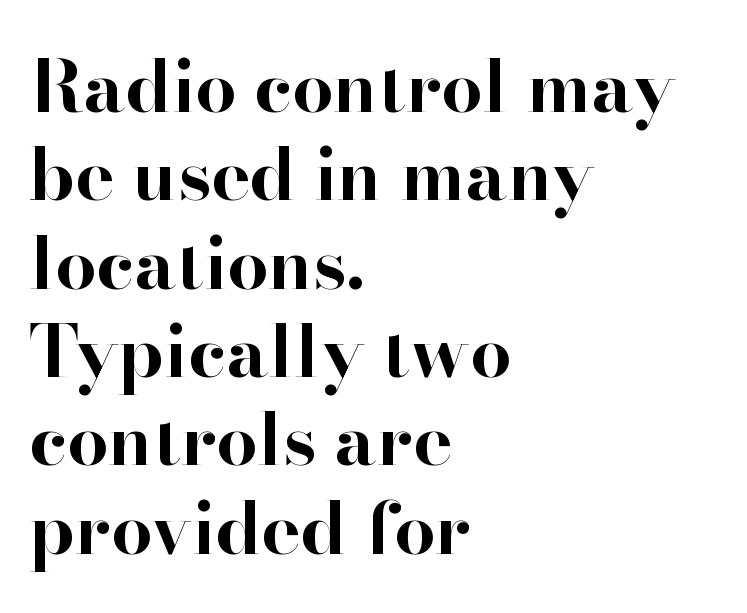
Q: Is the text bold? A: Yes.
Q: Is the text italic (slanted)? A: No, it is upright.
Q: Is the typeface a serif or a sans-serif typeface? A: Serif.
Q: Is the text underlined? A: No.
Q: How is the paragraph aligned? A: Left-aligned.
Q: Is the spacing between letters normal or unusually wide? A: Normal.
Q: Width (condensed, normal, or wide)? A: Normal.
Q: Stroke contrast? A: High.
Q: x-height? A: Small.
Q: Monospaced? A: No.
